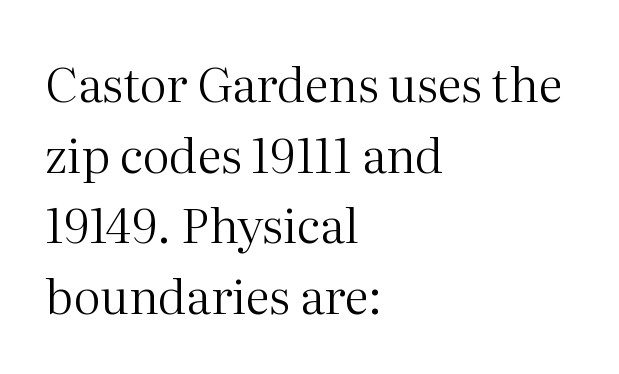
The image shows 48 px regular-weight serif type, upright; set left-aligned, normal line spacing (1.47x), normal letter spacing, not underlined; medium stroke contrast and a medium x-height.
